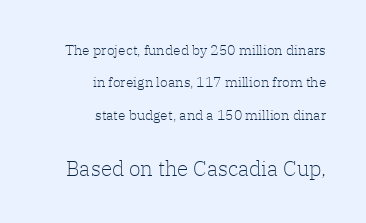
A great deal of white space separates one row of letters from the next. This sample is right-justified, so line beginnings fall wherever the words allow. The gaps between neighbouring characters are ordinary and unremarkable. Note: smaller setting up top, larger setting below. You can tell it's not italic because the verticals are truly vertical. Nothing heavy about these letters — not bold at all.
